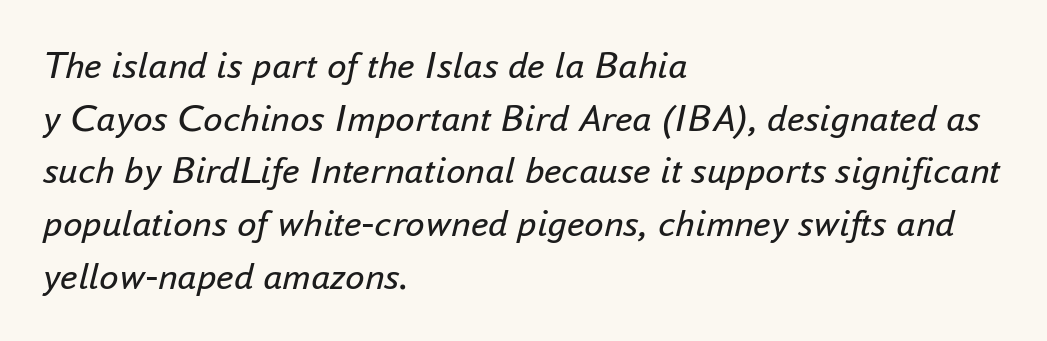
{"italic": "yes", "lean": "right", "slant_degrees": 16, "bold": "no", "weight": "regular", "width": "normal", "stroke_contrast": "low", "x_height": "small", "monospaced": "no", "underline": "no", "align": "left", "line_spacing": "normal", "line_spacing_ratio": 1.35, "letter_spacing": "normal", "letter_spacing_em": 0.0, "glyph_px": 39}
